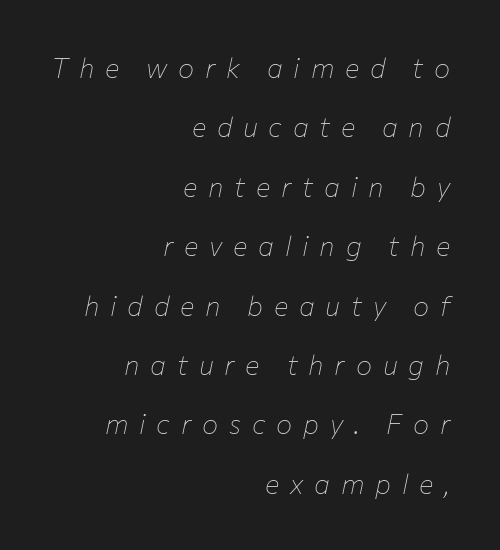
{"italic": "yes", "lean": "right", "slant_degrees": 12, "bold": "no", "underline": "no", "align": "right", "line_spacing": "loose", "line_spacing_ratio": 2.2, "letter_spacing": "wide", "letter_spacing_em": 0.4, "glyph_px": 27}
